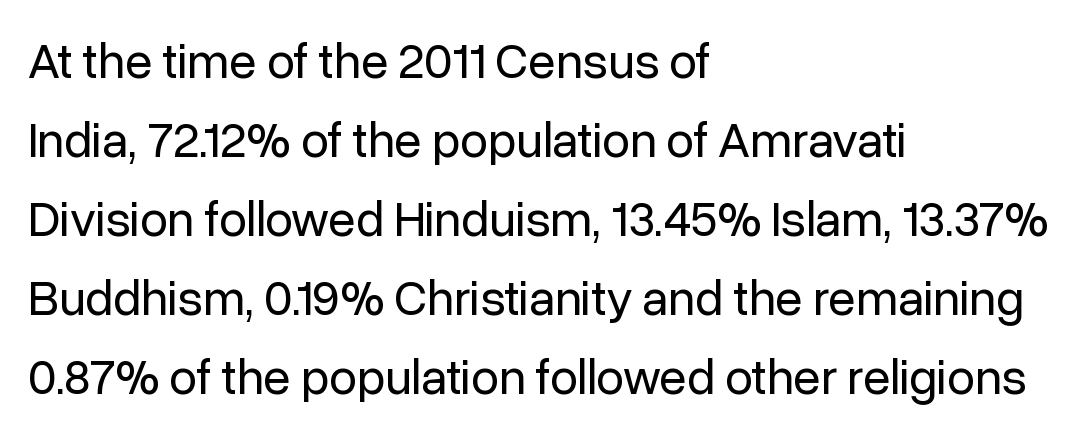
The gap between lines stays unmarked. The letters advance in unequal steps, a hallmark of proportional type. The rows are spaced the way most documents space them. The typesetter chose a ragged-right arrangement here.
